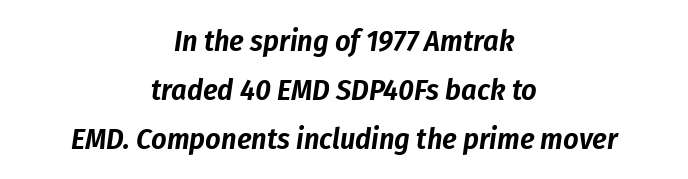
The image shows 30 px condensed type, italic (leaning right); set centered, normal line spacing (1.63x), normal letter spacing, not underlined; low stroke contrast and a medium x-height.
